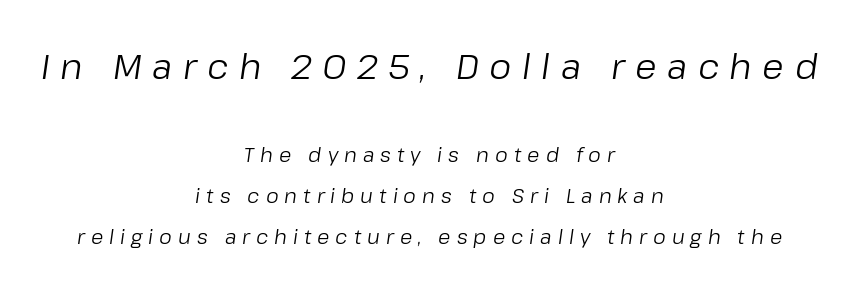
Whoever set this chose breathing room over compactness in the vertical rhythm. The earlier block is typeset at a bigger size than the later block. Just letters on the line, the space beneath them empty. This reads as an unemphasized weight, regular at the heaviest.
